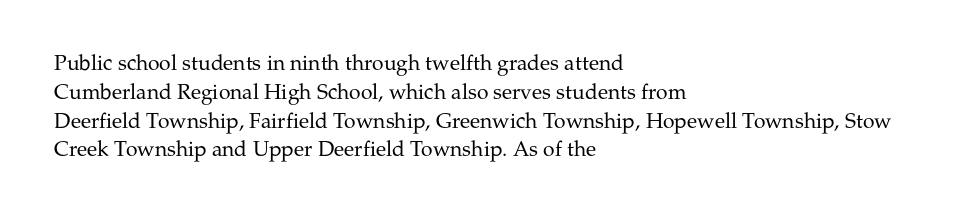
Each new line begins a customary step beneath the previous one. Stems here are at most as thick as an everyday book face. Words appear dense and cohesive because spacing is normal. Descenders hang freely into open space. The axis of the letterforms is exactly vertical.
